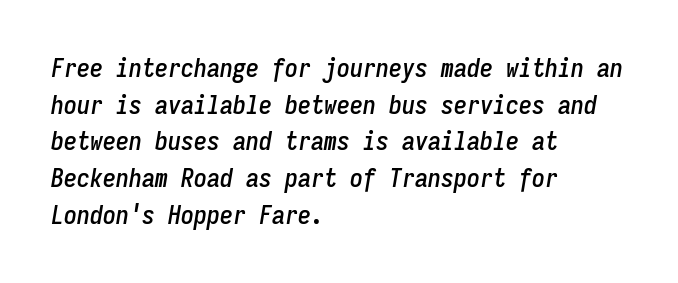
Q: Is the text italic (slanted)? A: Yes, it leans right by about 9 degrees.
Q: Is the text underlined? A: No.
Q: How is the paragraph aligned? A: Left-aligned.
Q: Is the spacing between letters normal or unusually wide? A: Normal.
Q: Is the spacing between lines tight, normal or loose? A: Normal.
